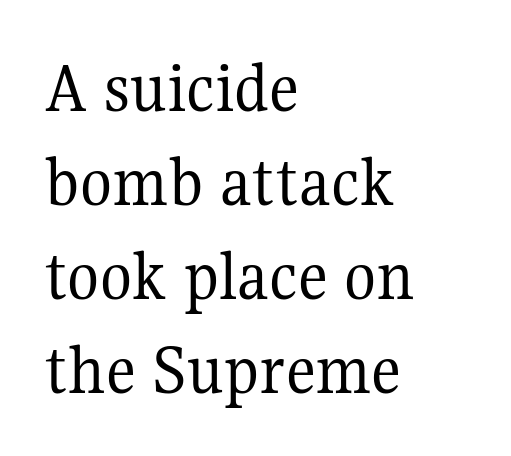
These lines are rendered in a variable-pitch font. The text block is weighted toward the left margin, trailing off unevenly rightward. The foot of each line stays bare and open. You could call the tracking neutral — neither tight nor loose. Is there much room between lines? A standard amount, neither cramped nor airy. No heavy texture on the line: the type isn't bold.
